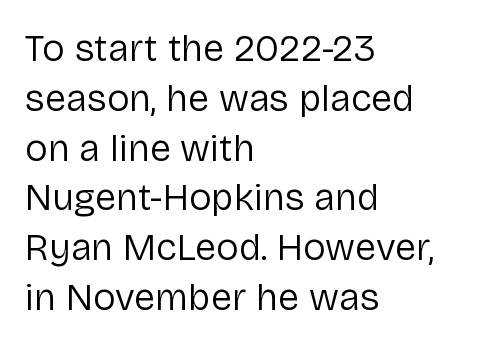
Anything drawn beneath the words? Only blank space. The letters look calm and open, with moderate or lighter stems. The face used here is proportionally spaced, like ordinary book or web type. Successive baselines arrive at the customary interval. The passage shown is typeset with a sans-serif family.
